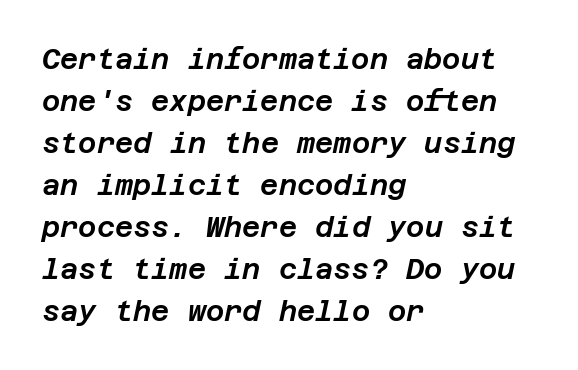
Q: Is the text italic (slanted)? A: Yes, it leans right by about 12 degrees.
Q: Is the text underlined? A: No.
Q: How is the paragraph aligned? A: Left-aligned.
Q: Is the spacing between letters normal or unusually wide? A: Normal.
Q: Is the spacing between lines tight, normal or loose? A: Normal.
Q: Width (condensed, normal, or wide)? A: Normal.
Q: Stroke contrast? A: Low.
Q: x-height? A: Large.
